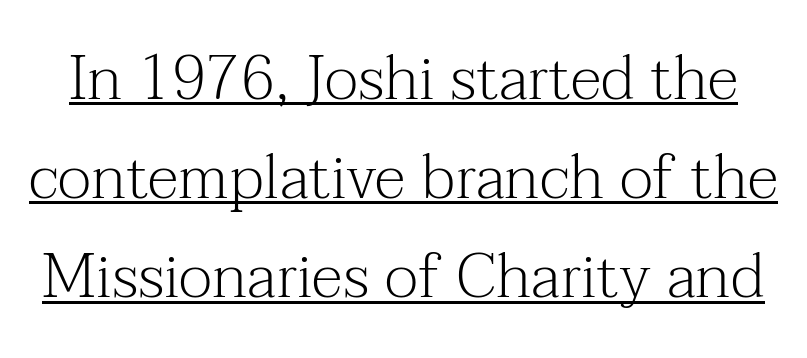
The image shows 62 px light serif type, upright; set normal line spacing (1.6x), normal letter spacing, underlined; medium stroke contrast and a medium x-height.
